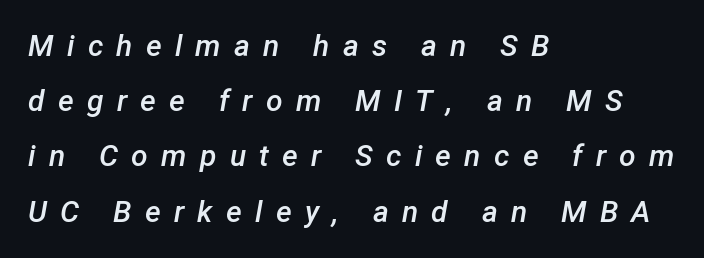
Every character sits at an angle, as italics do. The gap between lines stays unmarked. Spacing verdict: proportional, widths tailored to each character. If you drew a ruler down the left edge, every line would touch it. The letters are spread apart with noticeably loose tracking. A semibold gives these letters moderate extra thickness, short of bold.
